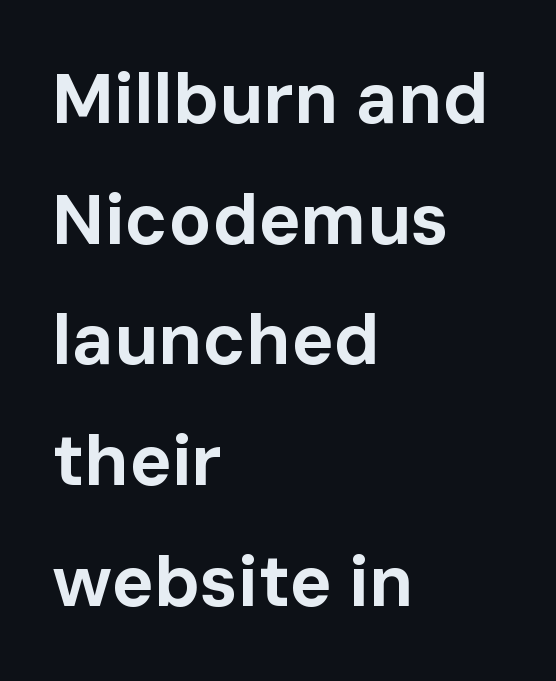
{"serif": "no", "italic": "no", "bold": "yes", "weight": "bold", "width": "normal", "stroke_contrast": "low", "x_height": "medium", "monospaced": "no", "underline": "no", "align": "left", "line_spacing": "normal", "line_spacing_ratio": 1.7, "letter_spacing": "normal", "letter_spacing_em": 0.0, "glyph_px": 71}
